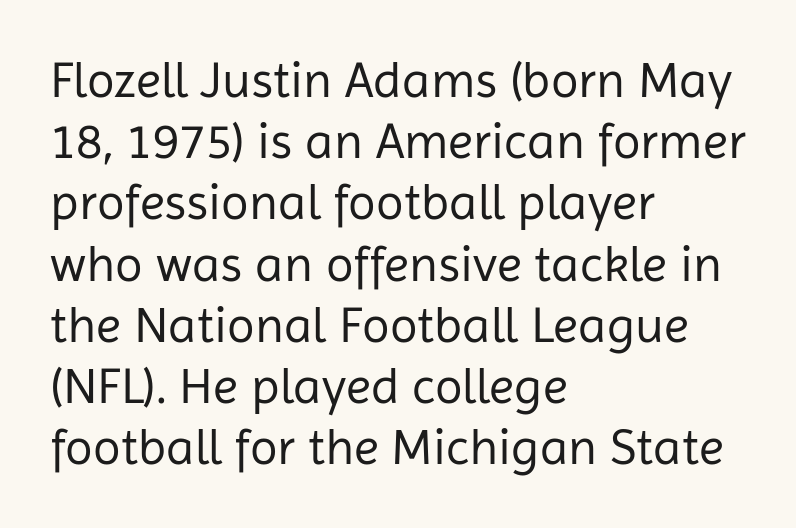
The image shows 51 px regular-weight sans-serif type, upright; set left-aligned, line spacing 1.2x, normal letter spacing, not underlined; low stroke contrast and a medium x-height.
